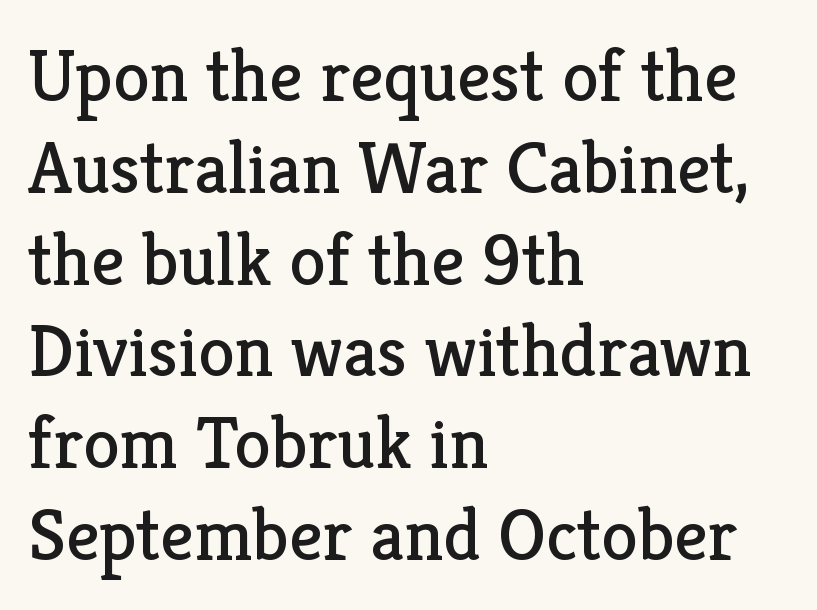
The image shows 74 px regular-weight serif type, upright; set left-aligned, line spacing 1.24x, normal letter spacing, not underlined; low stroke contrast and a medium x-height.
